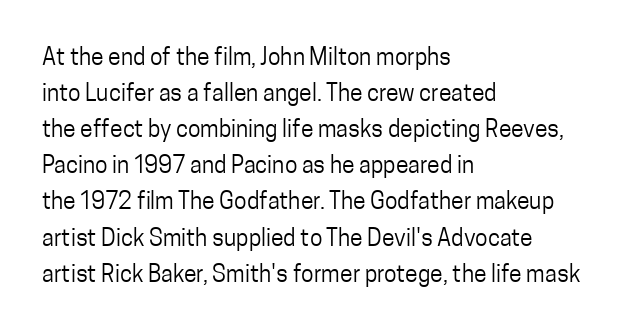
Q: Is the text bold? A: No.
Q: Is the text italic (slanted)? A: No, it is upright.
Q: Is the text underlined? A: No.
Q: How is the paragraph aligned? A: Left-aligned.
Q: Is the spacing between letters normal or unusually wide? A: Normal.
Q: Is the spacing between lines tight, normal or loose? A: Normal.
